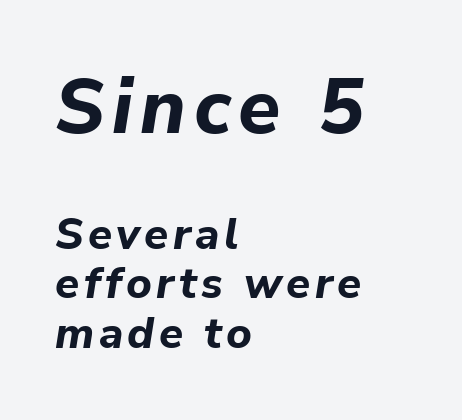
The specimen reads as italic at a glance. Caption: multi-line text, flush left, ragged right. Character widths vary here, with narrow letters taking less room than wide ones. Look at the stroke-to-counter ratio: heavy, a bold. Vertically, the passage feels compressed, each row crowding the next.
